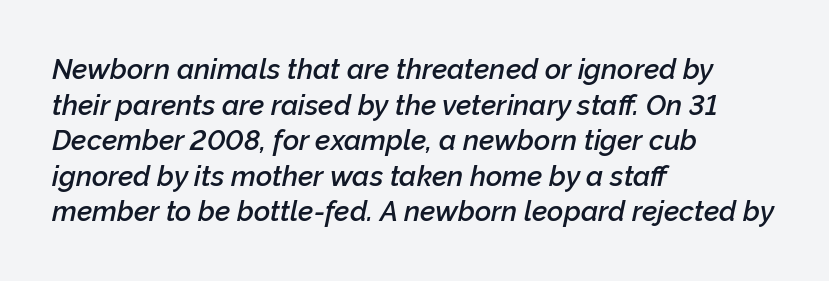
Q: Is the text bold? A: Semi-bold.
Q: Is the text italic (slanted)? A: Yes, it leans right by about 12 degrees.
Q: Is the text underlined? A: No.
Q: How is the paragraph aligned? A: Left-aligned.
Q: Is the spacing between letters normal or unusually wide? A: Normal.
Q: Is the spacing between lines tight, normal or loose? A: Normal.
Q: Width (condensed, normal, or wide)? A: Normal.
Q: Stroke contrast? A: Low.
Q: x-height? A: Medium.
Q: Monospaced? A: No.
